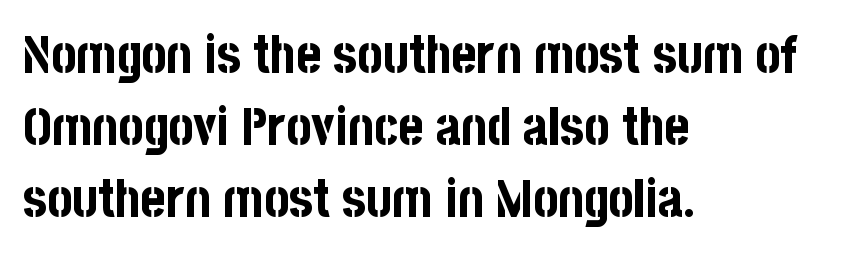
{"serif": "no", "italic": "no", "bold": "yes", "weight": "bold", "width": "condensed", "stroke_contrast": "low", "x_height": "large", "monospaced": "no", "underline": "no", "align": "left", "line_spacing": "normal", "line_spacing_ratio": 1.36, "letter_spacing": "normal", "letter_spacing_em": 0.0, "glyph_px": 53}
